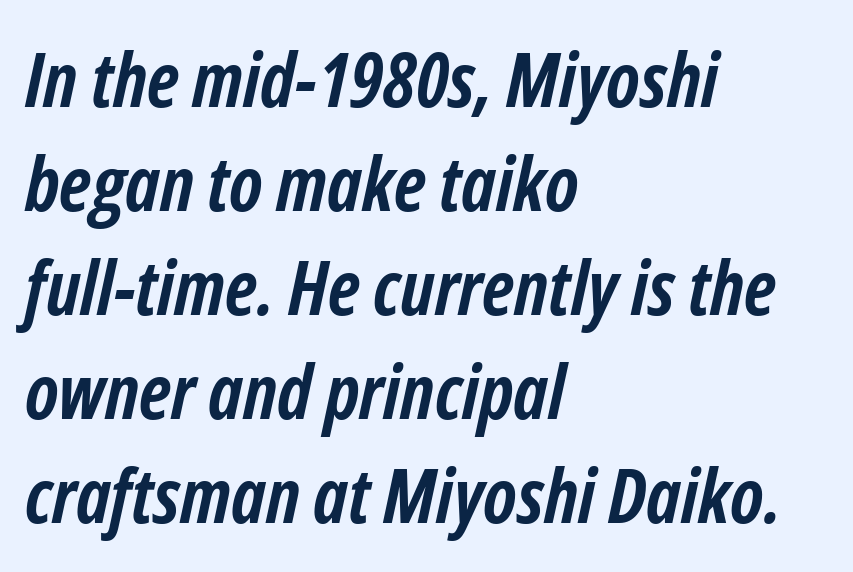
The image shows 76 px semibold, condensed type, italic (leaning right); set left-aligned, normal line spacing (1.37x), normal letter spacing, not underlined; low stroke contrast and a medium x-height.
